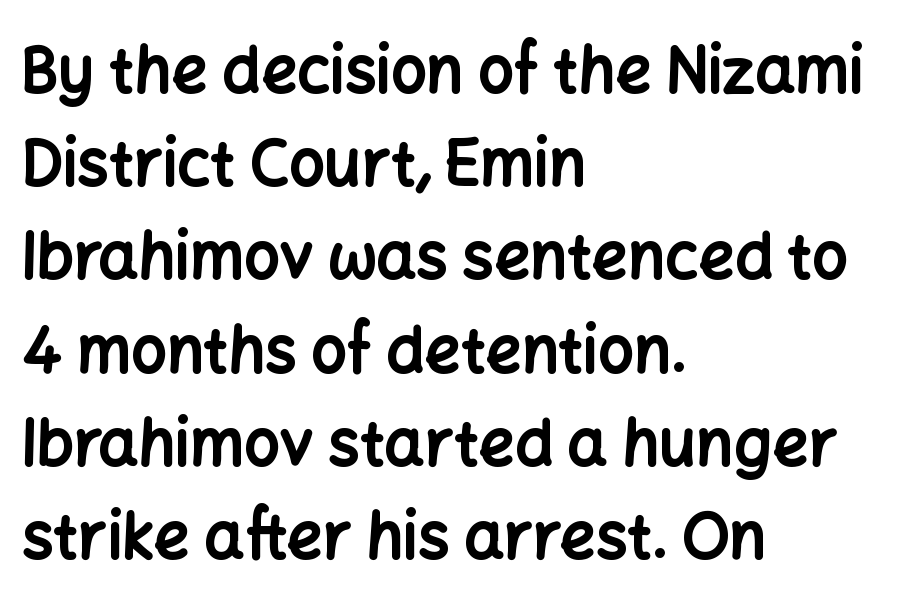
The image shows 63 px bold sans-serif type, upright; set left-aligned, normal line spacing (1.48x), normal letter spacing, not underlined; low stroke contrast and a medium x-height.
